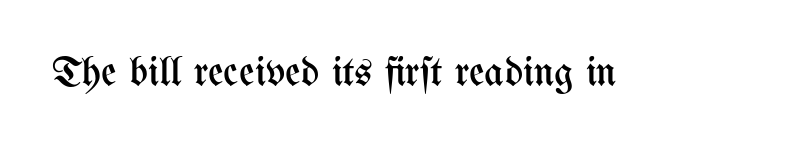
The image shows 42 px regular-weight, condensed type, upright; set normal letter spacing, not underlined; medium stroke contrast and a medium x-height.
